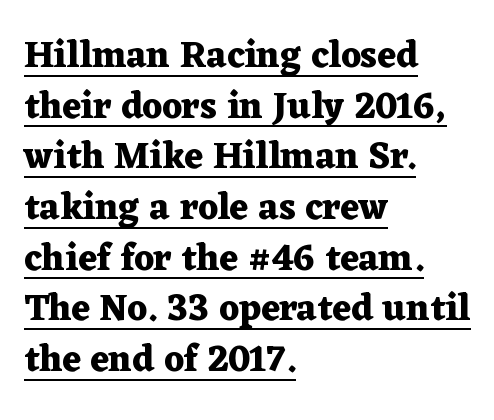
Words appear dense and cohesive because spacing is normal. The sample has been set heavy, in full bold. Successive baselines arrive at the customary interval. Here the designer chose a conventional face with non-uniform glyph widths. The face used here is seriffed, in the tradition of book romans.
